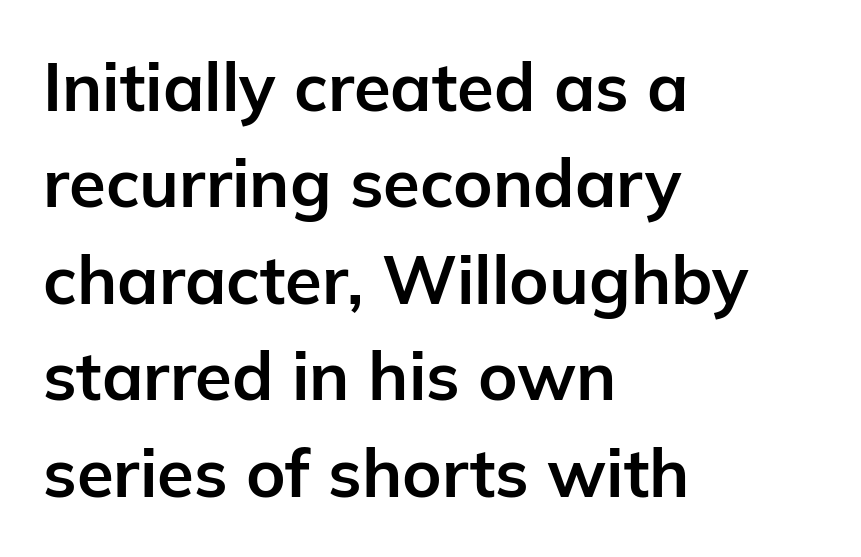
The image shows 67 px bold sans-serif type, upright; set left-aligned, normal line spacing (1.44x), normal letter spacing, not underlined; low stroke contrast and a medium x-height.
